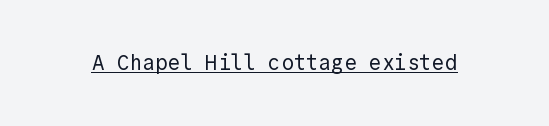
Italic: no, the glyphs are upright roman. You can see a thin bar hugging the bottom of the glyphs. Nothing heavy about these letters — not bold at all. Look at the tracking — it's just the regular setting, nothing added.
